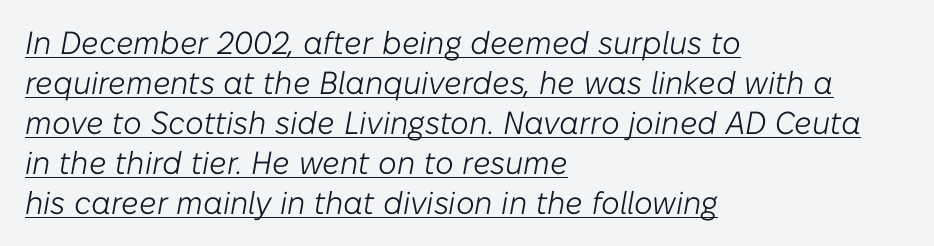
{"italic": "yes", "lean": "right", "slant_degrees": 10, "bold": "no", "weight": "light", "width": "normal", "stroke_contrast": "low", "x_height": "medium", "monospaced": "no", "underline": "yes", "align": "left", "line_spacing": "normal", "line_spacing_ratio": 1.25, "letter_spacing": "normal", "letter_spacing_em": 0.0, "glyph_px": 32}
